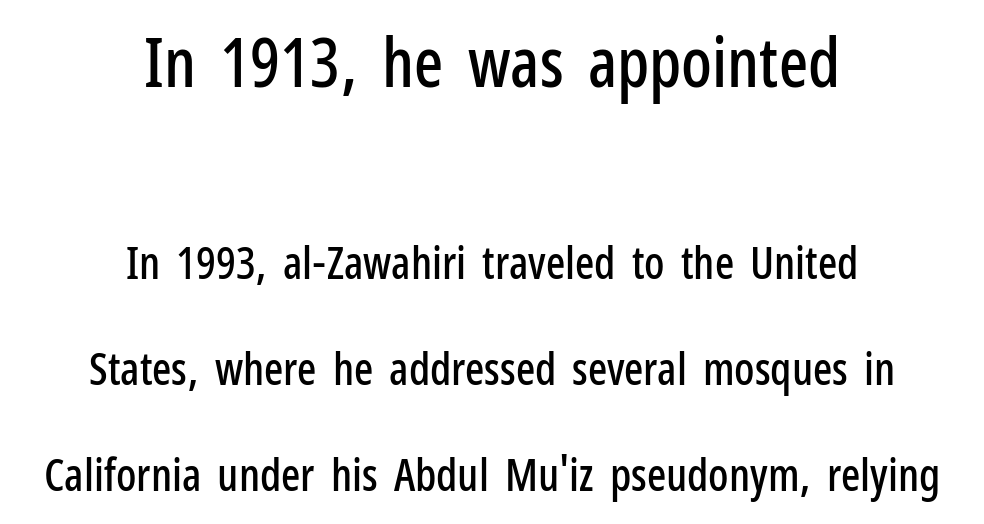
The image shows 68 px condensed sans-serif type, upright; set centered, loose line spacing (2.36x), normal letter spacing, not underlined; the first (top) block is 1.51x larger; low stroke contrast and a medium x-height.
